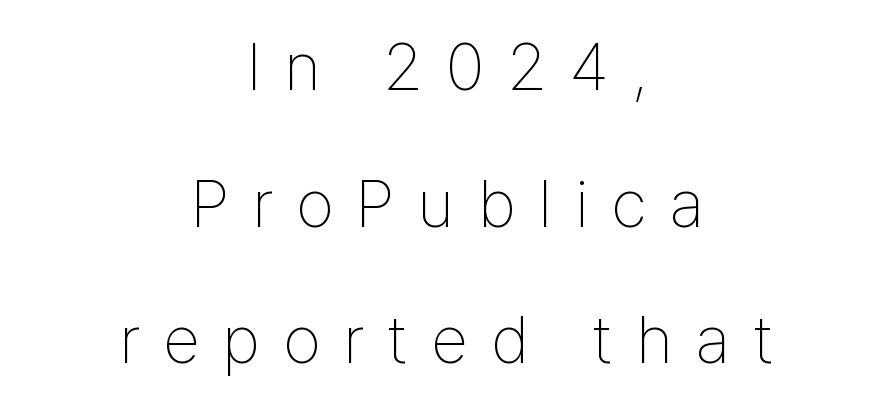
The letters advance in unequal steps, a hallmark of proportional type. No feet cap the strokes, marking this as sans-serif type. This is the regular roman posture of the typeface. This is not heavy type; no bold has been used. Every row of glyphs is offset so its center matches the block's center.
